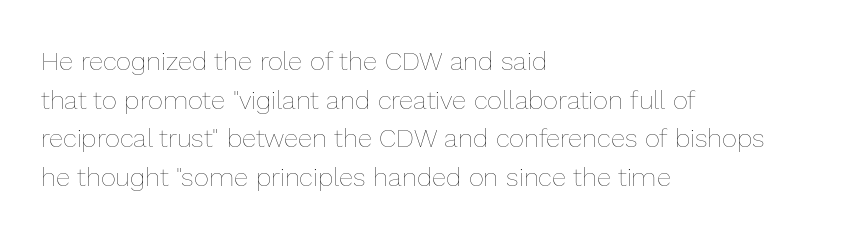
Posture: vertical. The weight tops out at a normal text grade. Words appear dense and cohesive because spacing is normal. If you drew a ruler down the left edge, every line would touch it. Line spacing here is normal. Underline: absent.
